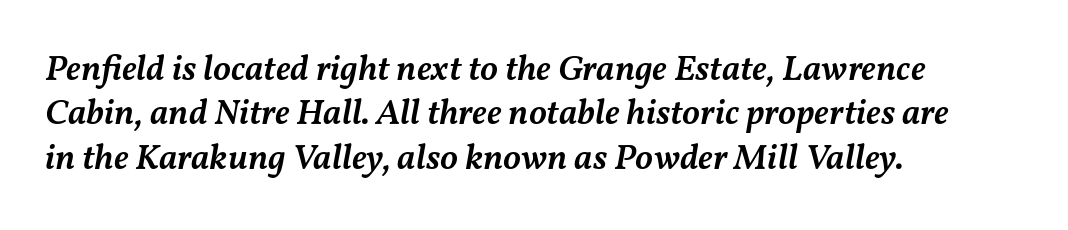
The image shows 36 px semibold type, italic (leaning right); set left-aligned, line spacing 1.23x, normal letter spacing, not underlined; medium stroke contrast and a medium x-height.
